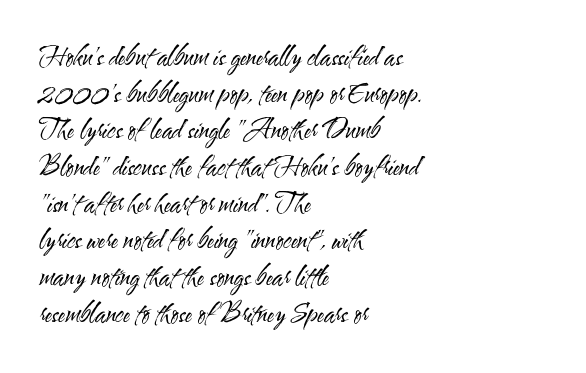
{"bold": "no", "underline": "no", "align": "left", "line_spacing": "normal", "line_spacing_ratio": 1.41, "letter_spacing": "normal", "letter_spacing_em": 0.0, "glyph_px": 26}
